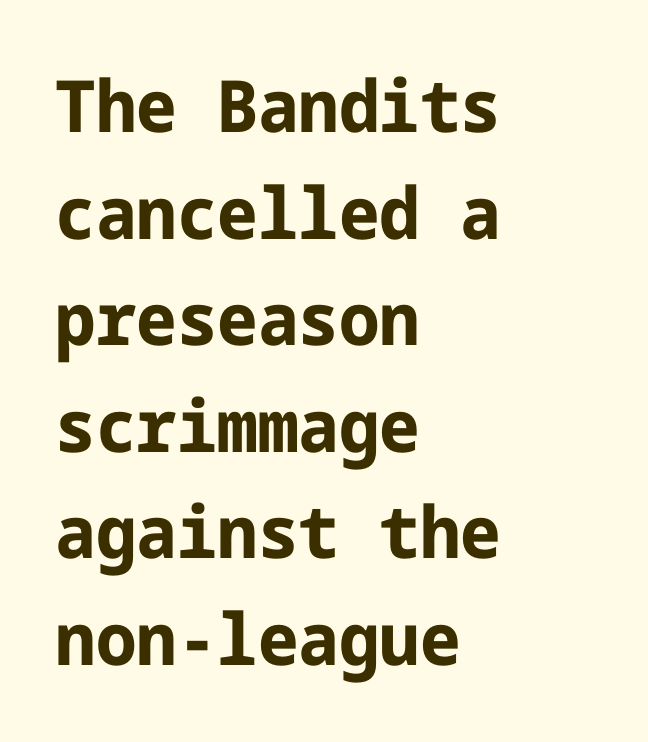
Q: Is the text bold? A: Yes.
Q: Is the text italic (slanted)? A: No, it is upright.
Q: Is the typeface a serif or a sans-serif typeface? A: Sans-serif.
Q: Is the text underlined? A: No.
Q: How is the paragraph aligned? A: Left-aligned.
Q: Is the spacing between letters normal or unusually wide? A: Normal.
Q: Is the spacing between lines tight, normal or loose? A: Normal.
Q: Width (condensed, normal, or wide)? A: Normal.
Q: Stroke contrast? A: Low.
Q: x-height? A: Medium.
